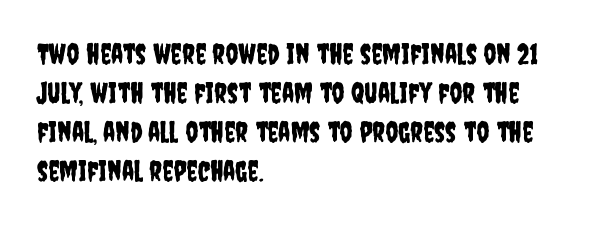
{"serif": "no", "italic": "no", "width": "condensed", "stroke_contrast": "low", "x_height": "large", "monospaced": "no", "underline": "no", "align": "left", "line_spacing": "normal", "line_spacing_ratio": 1.39, "letter_spacing": "normal", "letter_spacing_em": 0.0, "glyph_px": 28}
